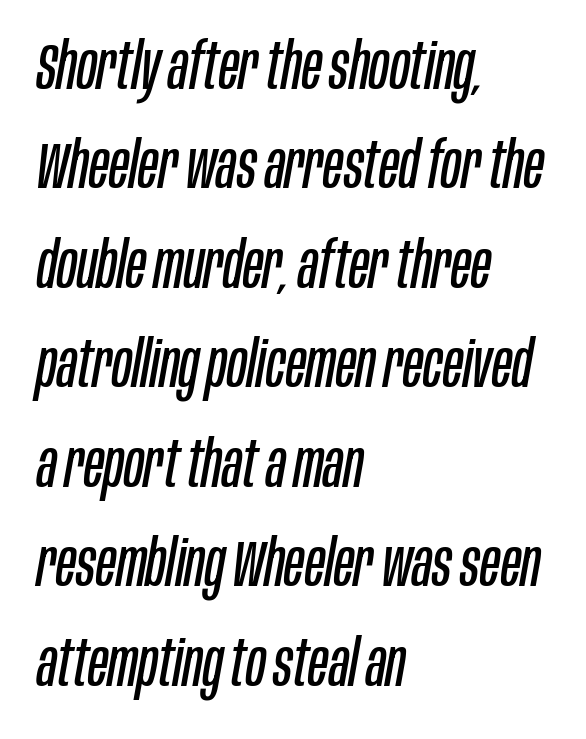
Q: Is the text bold? A: No.
Q: Is the text italic (slanted)? A: Yes, it leans right by about 10 degrees.
Q: Is the text underlined? A: No.
Q: How is the paragraph aligned? A: Left-aligned.
Q: Is the spacing between letters normal or unusually wide? A: Normal.
Q: Is the spacing between lines tight, normal or loose? A: Normal.
Q: Width (condensed, normal, or wide)? A: Condensed.
Q: Stroke contrast? A: Low.
Q: x-height? A: Large.
Q: Monospaced? A: No.
